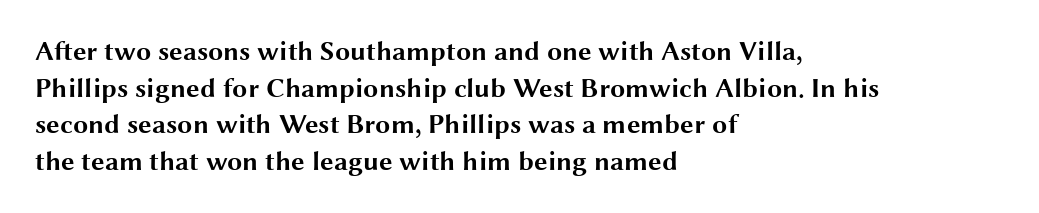
Casual observation: everything's shoved over to the left. Look at the tracking — it's just the regular setting, nothing added. The rendering uses a moderate line-height, typical for paragraphs. Decoration check: the copy has no underline. The face used here has the dense, thick strokes of a bold. The typography opts for an upright posture over an oblique one.
